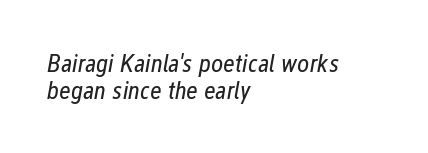
Spacing between characters is what you'd get straight out of the box. The passage is arranged the way most books set body copy — flush left. Very little white space separates one row of letters from the next. The strokes are not fattened; the text isn't bold. Descenders hang freely into open space. Yep, that's italic — everything's leaning.
